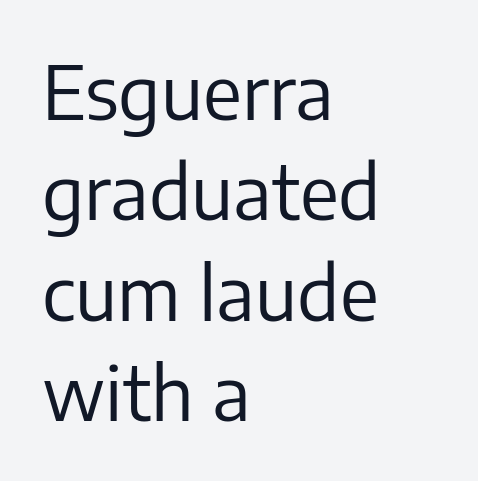
The image shows 75 px regular-weight sans-serif type, upright; set left-aligned, normal line spacing (1.34x), normal letter spacing, not underlined; low stroke contrast and a medium x-height.
